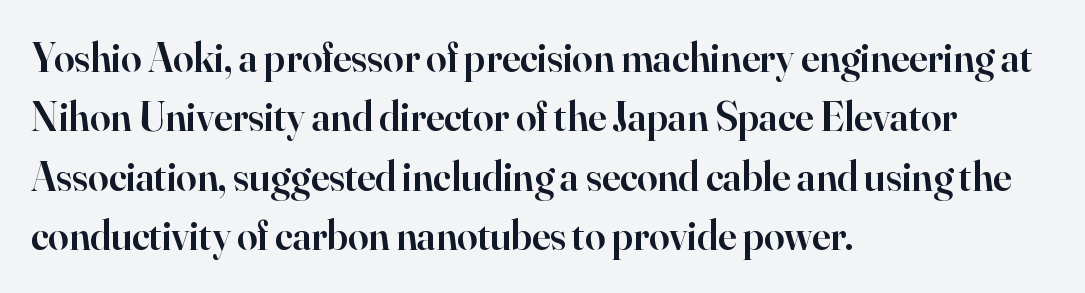
The image shows 41 px semibold serif type, upright; set left-aligned, normal line spacing (1.45x), normal letter spacing, not underlined; high stroke contrast and a small x-height.
